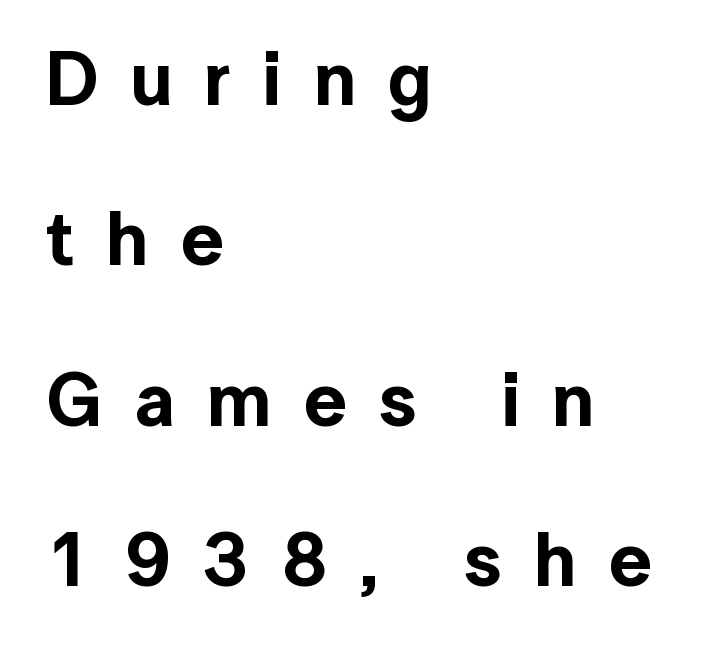
The image shows 75 px sans-serif type, upright; set left-aligned, loose line spacing (2.14x), unusually wide letter spacing (+0.43 em), not underlined; a medium x-height.
